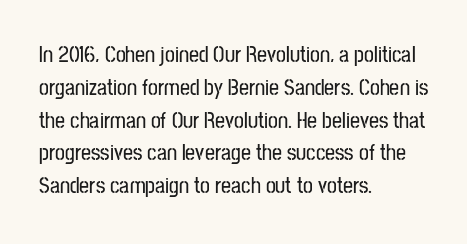
The specimen omits any rule beneath the text block's lines. Is the letter spacing exaggerated? No — it looks like the ordinary default. The typography opts for an upright posture over an oblique one. The rag falls on the right side of this text block. Baseline-to-baseline distance is the conventional proportion of letter height.
